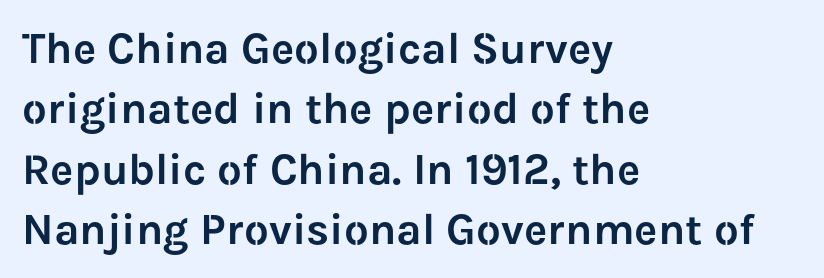
{"serif": "no", "italic": "no", "width": "normal", "stroke_contrast": "low", "x_height": "medium", "monospaced": "no", "underline": "no", "align": "left", "line_spacing": "normal", "line_spacing_ratio": 1.37, "letter_spacing": "normal", "letter_spacing_em": 0.0, "glyph_px": 44}
